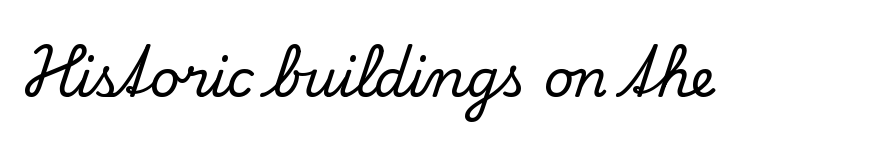
Q: Is the text italic (slanted)? A: Yes.
Q: Is the typeface a serif or a sans-serif typeface? A: Serif.
Q: Is the text underlined? A: No.
Q: Is the spacing between letters normal or unusually wide? A: Normal.
Q: Width (condensed, normal, or wide)? A: Normal.
Q: Stroke contrast? A: Low.
Q: x-height? A: Small.
Q: Monospaced? A: No.
